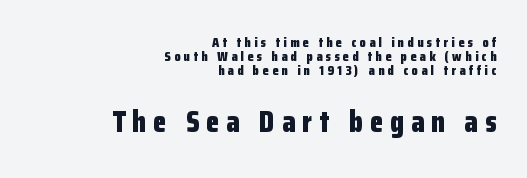
{"serif": "no", "italic": "no", "bold": "yes", "weight": "bold", "width": "condensed", "stroke_contrast": "low", "x_height": "medium", "monospaced": "no", "underline": "no", "align": "right", "line_spacing": "tight", "line_spacing_ratio": 1.01, "letter_spacing": "wide", "letter_spacing_em": 0.24, "larger_block": "second", "size_ratio": 2.14, "glyph_px": 30}
